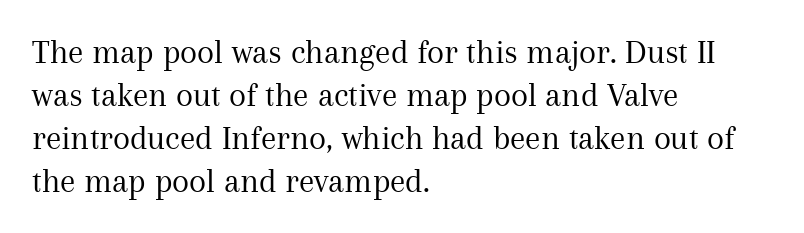
Q: Is the text bold? A: No.
Q: Is the text italic (slanted)? A: No, it is upright.
Q: Is the typeface a serif or a sans-serif typeface? A: Serif.
Q: Is the text underlined? A: No.
Q: How is the paragraph aligned? A: Left-aligned.
Q: Is the spacing between letters normal or unusually wide? A: Normal.
Q: Width (condensed, normal, or wide)? A: Normal.
Q: Stroke contrast? A: Medium.
Q: x-height? A: Medium.
Q: Monospaced? A: No.
